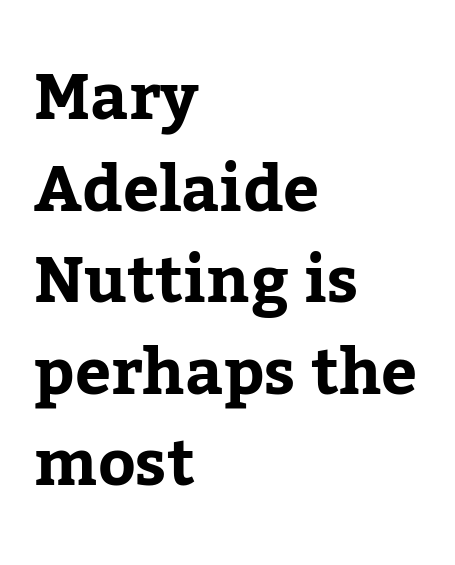
The image shows 64 px serif type, upright; set left-aligned, normal line spacing (1.43x), normal letter spacing, not underlined; low stroke contrast and a medium x-height.
